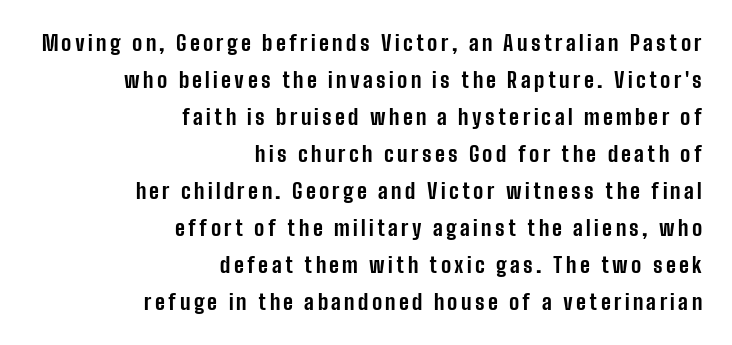
{"italic": "no", "bold": "yes", "underline": "no", "align": "right", "line_spacing_ratio": 1.76, "glyph_px": 21}
